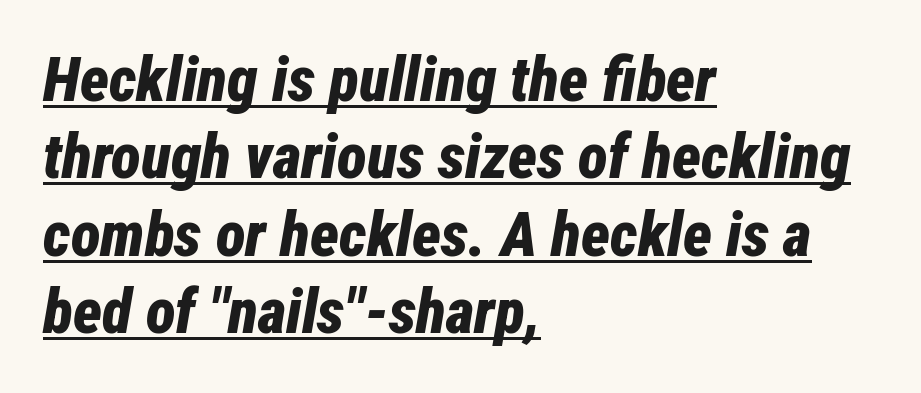
When letters slant like this, we call the style italic. You could not count columns in this text — the font is proportionally spaced. The rendering uses a bold face; every stroke is thick and dark. Honestly, the row spacing looks completely unremarkable.
